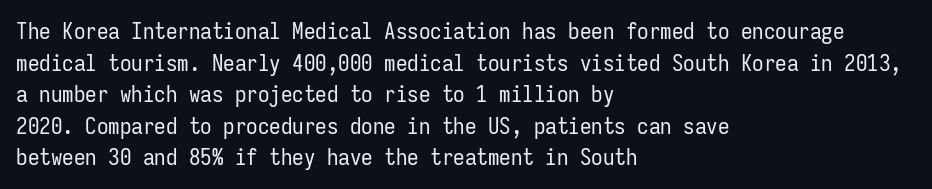
The image shows 23 px text type, upright; set left-aligned, normal line spacing (1.37x), normal letter spacing, not underlined.
